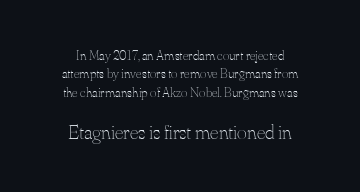
A typesetter would call this zero additional tracking. A bare baseline throughout the passage. Caption: face not bold, strokes unweighted. The rendering positions every line midway between the sides.
